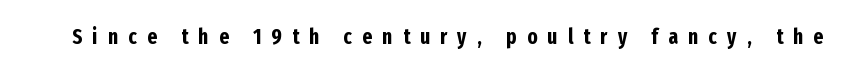
{"italic": "no", "bold": "yes", "underline": "no", "letter_spacing": "wide", "letter_spacing_em": 0.49, "glyph_px": 21}
